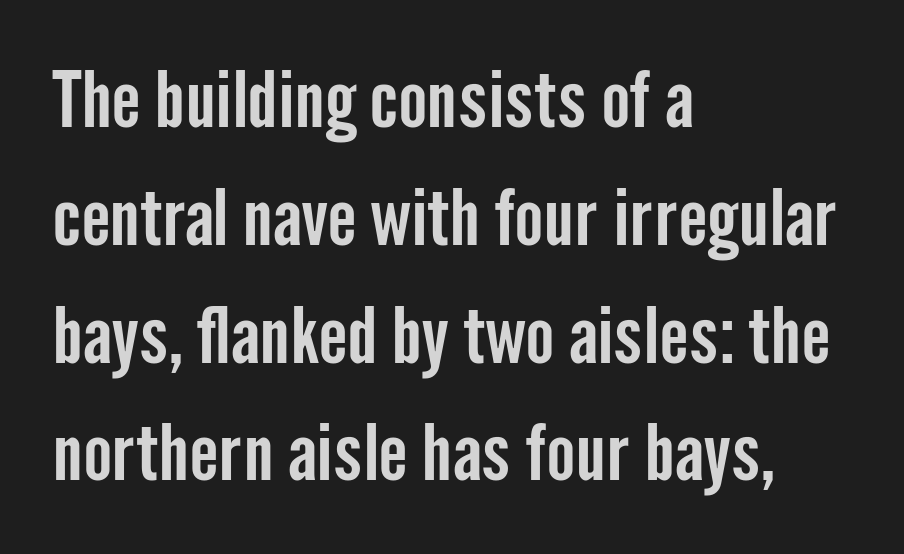
The image shows 78 px condensed sans-serif type, upright; set left-aligned, normal line spacing (1.51x), normal letter spacing, not underlined; low stroke contrast and a medium x-height.
